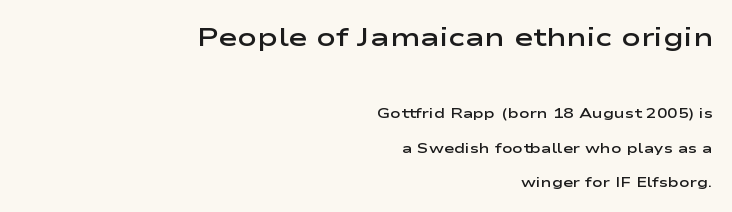
The lines in this sample share a right terminus and differ only in where they begin. The type is set solid horizontally, with unmodified tracking. Style check: upright. In this sample the first text group is rendered at the bigger scale. What weight is shown? A semibold, between regular and bold.
